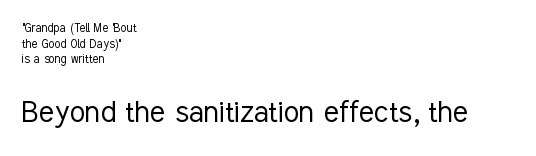
The image shows 35 px light, condensed sans-serif type, upright; set left-aligned, tight line spacing (1.12x), normal letter spacing, not underlined; the second (bottom) block is 2.5x larger; low stroke contrast and a medium x-height.
